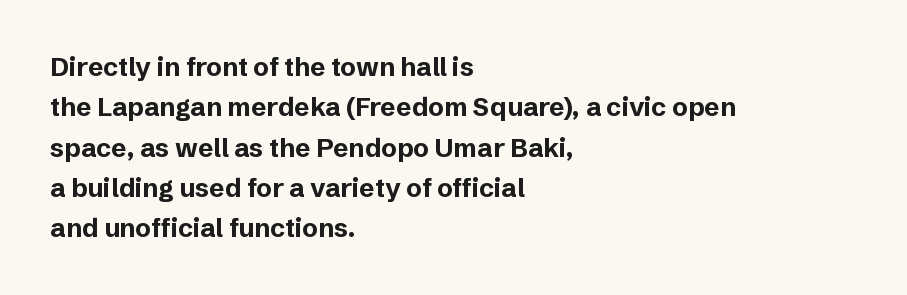
{"italic": "no", "bold": "yes", "underline": "no", "align": "left", "line_spacing": "normal", "line_spacing_ratio": 1.55, "letter_spacing": "normal", "letter_spacing_em": 0.0, "glyph_px": 26}
